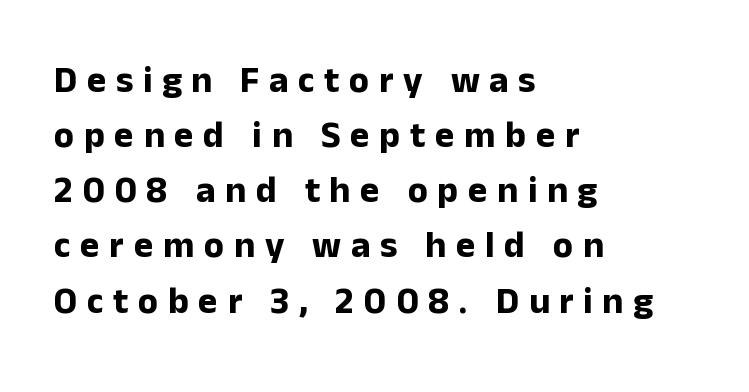
This is the regular roman posture of the typeface. All the whitespace from short lines collects on the right. The designer went with a sans here, leaving each stem footless. Words float on clear page, feet unadorned. Whoever set this chose a conventional vertical rhythm. The passage shown is emphatically bold.
